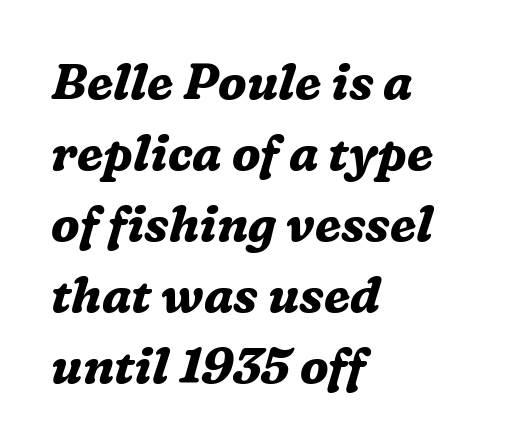
{"serif": "yes", "italic": "yes", "lean": "right", "slant_degrees": 16, "bold": "yes", "weight": "bold", "width": "normal", "stroke_contrast": "medium", "x_height": "medium", "monospaced": "no", "underline": "no", "align": "left", "line_spacing": "normal", "line_spacing_ratio": 1.45, "letter_spacing": "normal", "letter_spacing_em": 0.0, "glyph_px": 49}
